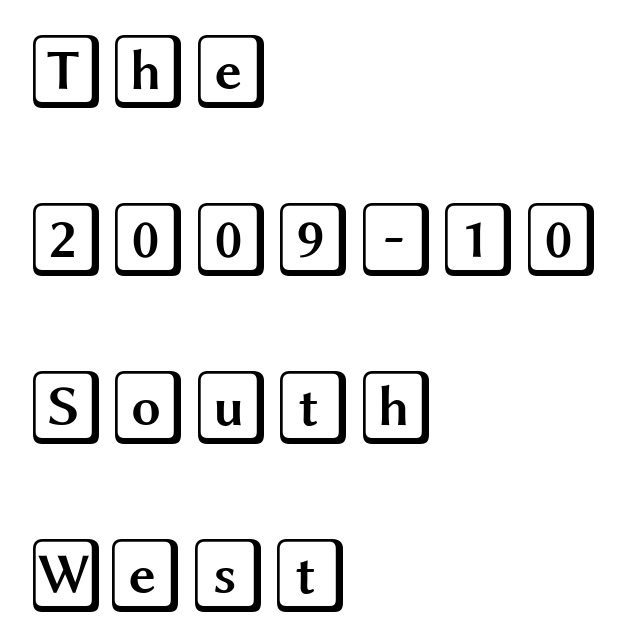
{"italic": "no", "width": "wide", "x_height": "large", "underline": "no", "align": "left", "line_spacing": "loose", "line_spacing_ratio": 2.24, "letter_spacing": "normal", "letter_spacing_em": 0.0, "glyph_px": 75}
